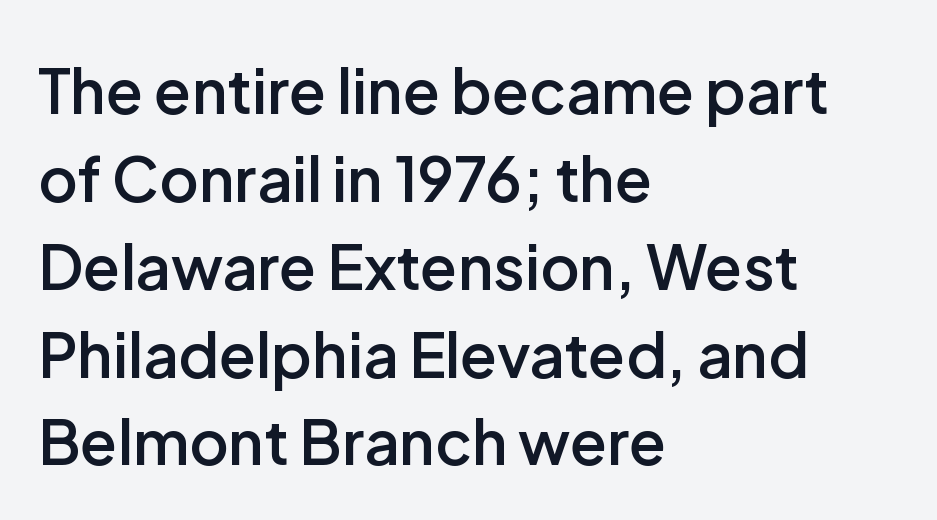
{"serif": "no", "italic": "no", "bold": "semi", "weight": "semibold", "width": "normal", "stroke_contrast": "low", "x_height": "medium", "monospaced": "no", "underline": "no", "align": "left", "line_spacing": "normal", "line_spacing_ratio": 1.44, "letter_spacing": "normal", "letter_spacing_em": 0.0, "glyph_px": 61}
